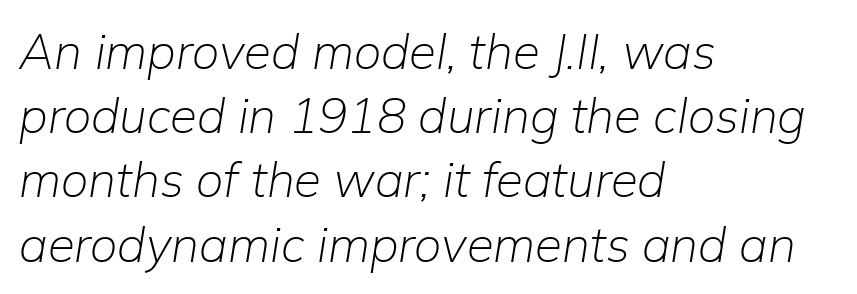
Q: Is the text bold? A: No.
Q: Is the text italic (slanted)? A: Yes, it leans right by about 9 degrees.
Q: Is the text underlined? A: No.
Q: How is the paragraph aligned? A: Left-aligned.
Q: Is the spacing between letters normal or unusually wide? A: Normal.
Q: Is the spacing between lines tight, normal or loose? A: Normal.
Q: Width (condensed, normal, or wide)? A: Normal.
Q: Stroke contrast? A: Low.
Q: x-height? A: Medium.
Q: Monospaced? A: No.
